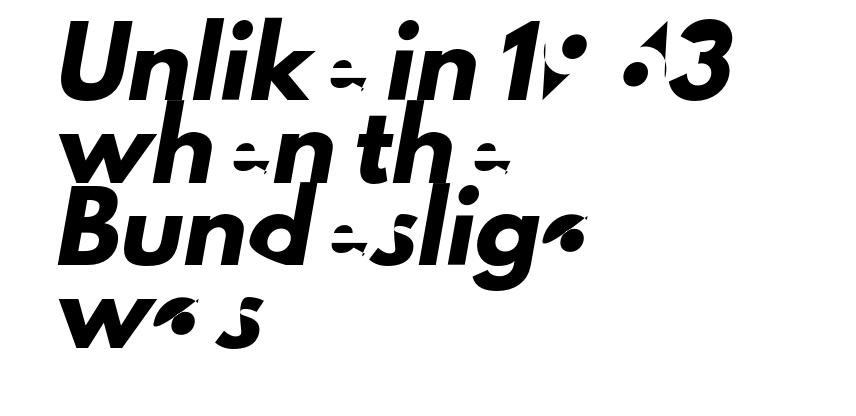
Q: Is the typeface a serif or a sans-serif typeface? A: Sans-serif.
Q: Is the text underlined? A: No.
Q: How is the paragraph aligned? A: Left-aligned.
Q: Is the spacing between letters normal or unusually wide? A: Normal.
Q: Is the spacing between lines tight, normal or loose? A: Normal.
Q: Width (condensed, normal, or wide)? A: Normal.
Q: Stroke contrast? A: Low.
Q: x-height? A: Small.
Q: Monospaced? A: No.
